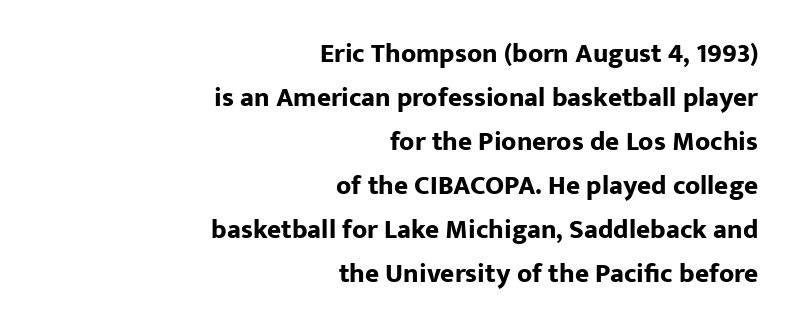
The image shows 27 px bold type, upright; set right-aligned, normal line spacing (1.63x), normal letter spacing, not underlined.
